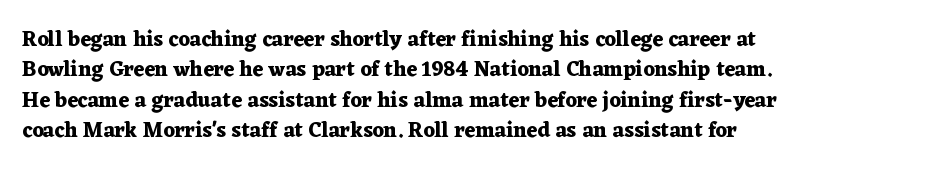
{"italic": "no", "bold": "yes", "underline": "no", "align": "left", "line_spacing": "normal", "line_spacing_ratio": 1.45, "letter_spacing": "normal", "letter_spacing_em": 0.0, "glyph_px": 21}
